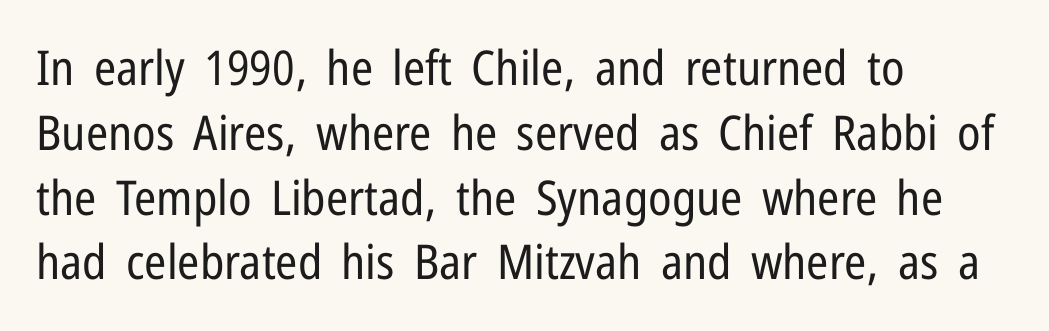
{"serif": "no", "italic": "no", "bold": "no", "weight": "regular", "width": "condensed", "stroke_contrast": "low", "x_height": "medium", "monospaced": "no", "underline": "no", "align": "left", "line_spacing": "normal", "line_spacing_ratio": 1.35, "letter_spacing": "normal", "letter_spacing_em": 0.0, "glyph_px": 48}
